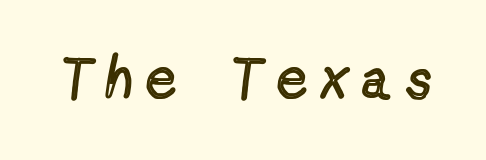
{"serif": "no", "bold": "no", "weight": "regular", "width": "condensed", "x_height": "medium", "monospaced": "no", "underline": "no", "letter_spacing": "wide", "letter_spacing_em": 0.26, "glyph_px": 57}
